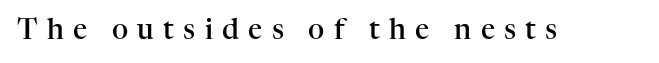
The image shows 28 px semibold serif type, upright; set unusually wide letter spacing (+0.33 em), not underlined; high stroke contrast and a medium x-height.
